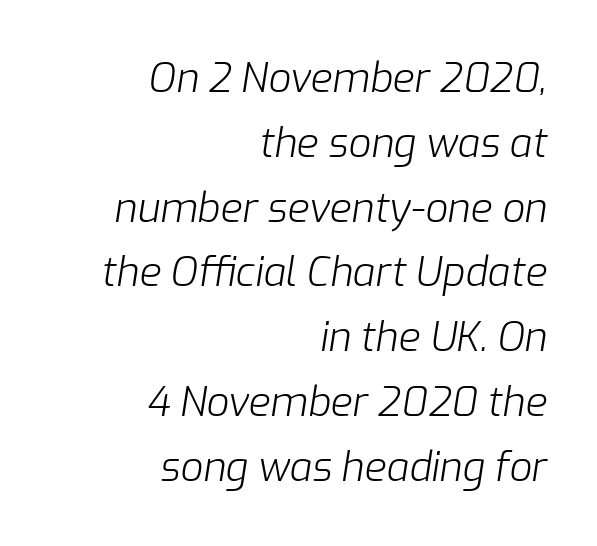
Q: Is the text bold? A: No.
Q: Is the text italic (slanted)? A: Yes, it leans right by about 9 degrees.
Q: Is the text underlined? A: No.
Q: How is the paragraph aligned? A: Right-aligned.
Q: Is the spacing between letters normal or unusually wide? A: Normal.
Q: Is the spacing between lines tight, normal or loose? A: Normal.
Q: Width (condensed, normal, or wide)? A: Normal.
Q: Stroke contrast? A: Low.
Q: x-height? A: Medium.
Q: Monospaced? A: No.
